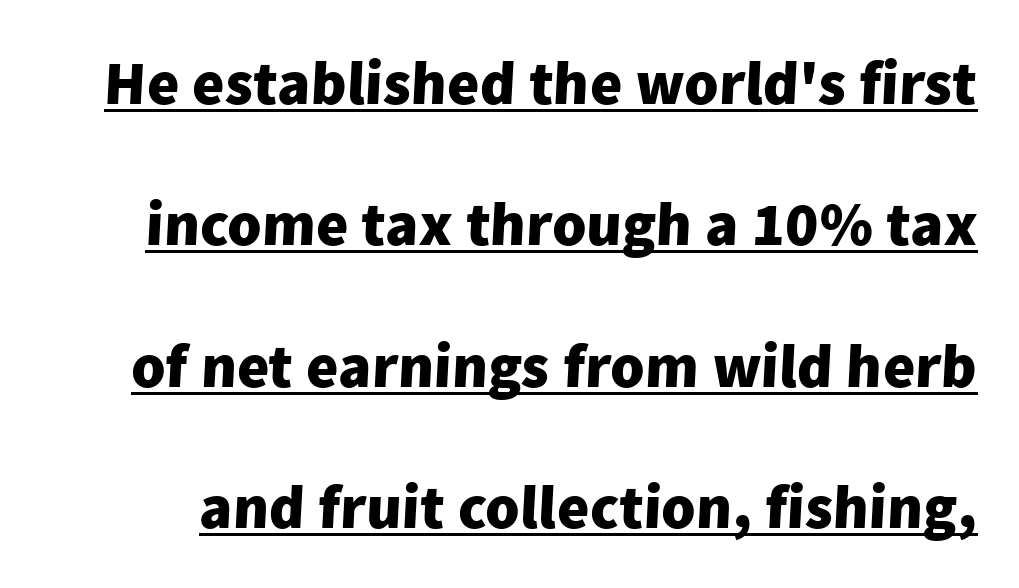
Each letter keeps its own natural width here, so spacing adapts to shape. Typesetter's note: full bold, strokes at maximum text heaviness. Underlining? Definitely there. A sans-serif font was chosen for this passage.
